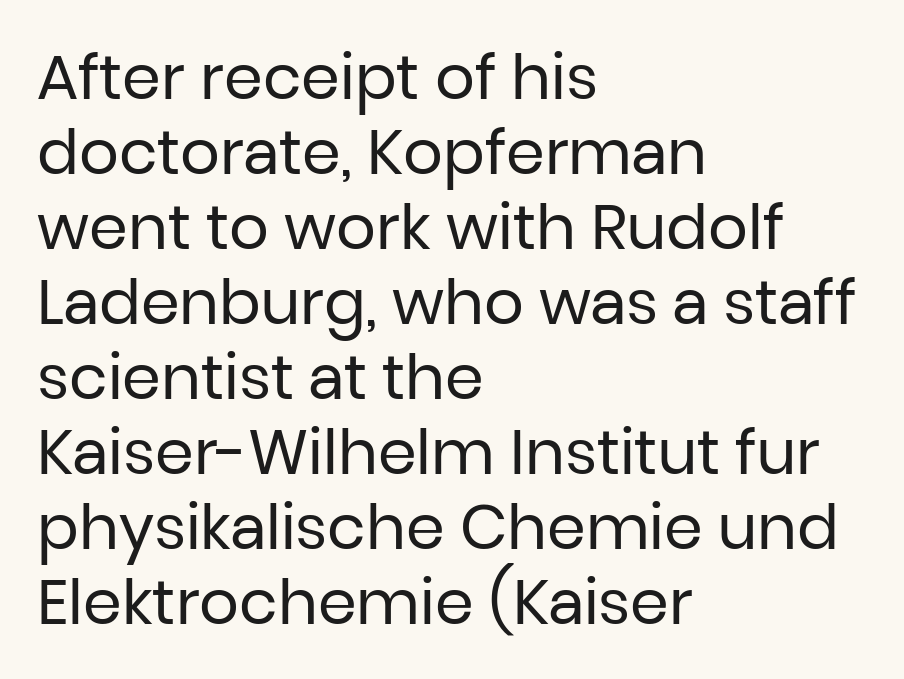
Vertical strokes here are truly vertical. The face used here is proportionally spaced, like ordinary book or web type. Characters follow at the spacing the type designer built in. This sample uses a sans-serif face.
